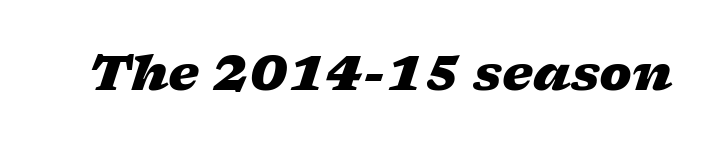
Q: Is the text bold? A: Yes.
Q: Is the text italic (slanted)? A: Yes, it leans right by about 17 degrees.
Q: Is the text underlined? A: No.
Q: Is the spacing between letters normal or unusually wide? A: Normal.
Q: Width (condensed, normal, or wide)? A: Wide.
Q: Stroke contrast? A: Low.
Q: x-height? A: Medium.
Q: Monospaced? A: No.
